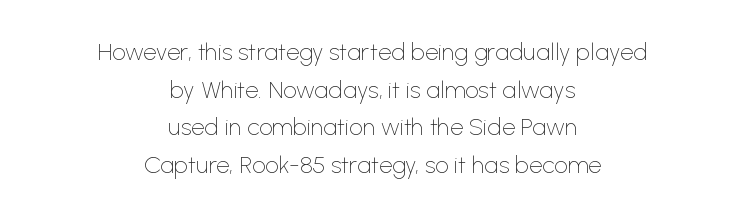
The image shows 24 px text type, upright; set centered, normal line spacing (1.57x), normal letter spacing, not underlined.
